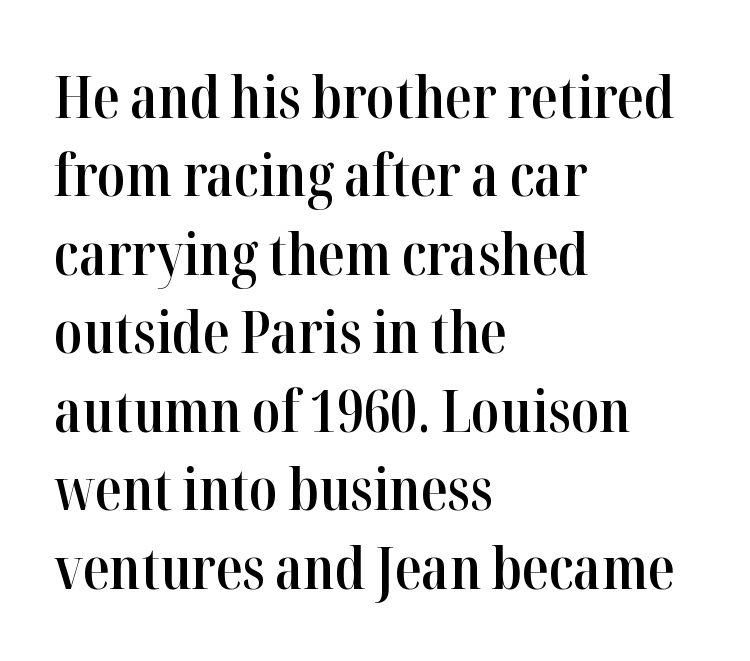
The image shows 59 px semibold, condensed serif type, upright; set left-aligned, normal line spacing (1.33x), normal letter spacing, not underlined; high stroke contrast and a medium x-height.
